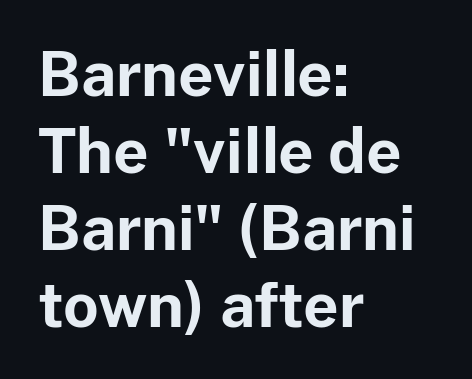
Q: Is the text bold? A: Yes.
Q: Is the text italic (slanted)? A: No, it is upright.
Q: Is the typeface a serif or a sans-serif typeface? A: Sans-serif.
Q: Is the text underlined? A: No.
Q: How is the paragraph aligned? A: Left-aligned.
Q: Is the spacing between letters normal or unusually wide? A: Normal.
Q: Is the spacing between lines tight, normal or loose? A: Normal.
Q: Width (condensed, normal, or wide)? A: Normal.
Q: Stroke contrast? A: Low.
Q: x-height? A: Medium.
Q: Monospaced? A: No.
